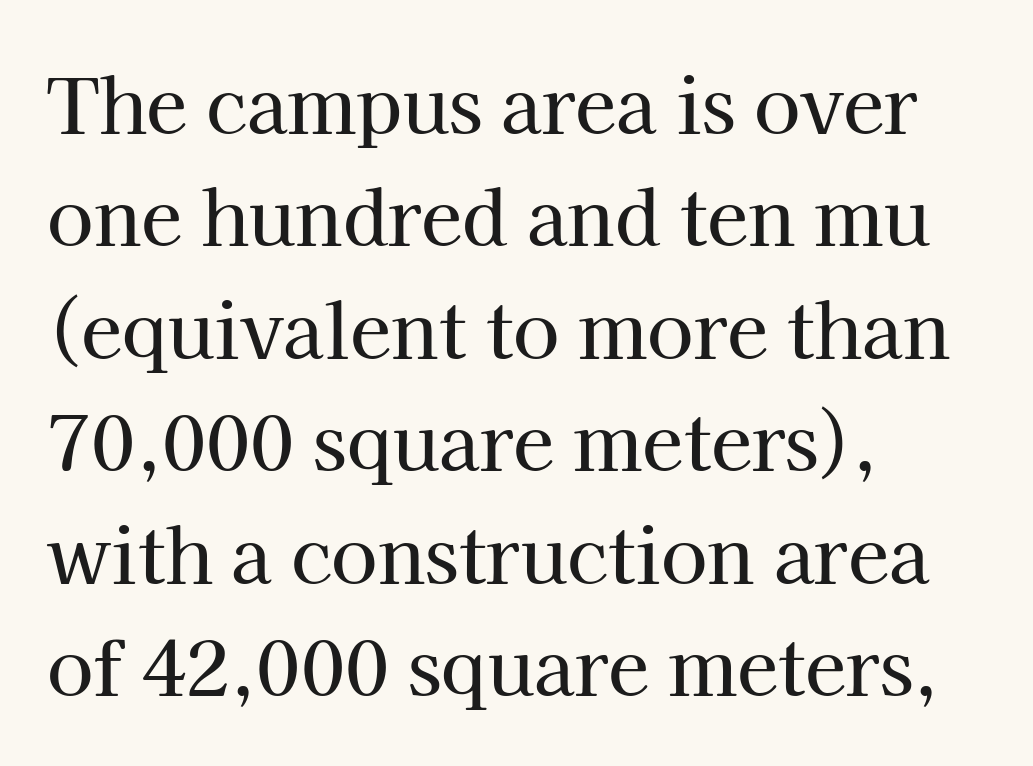
{"serif": "yes", "italic": "no", "width": "normal", "stroke_contrast": "high", "x_height": "medium", "monospaced": "no", "underline": "no", "align": "left", "line_spacing": "normal", "line_spacing_ratio": 1.5, "letter_spacing": "normal", "letter_spacing_em": 0.0, "glyph_px": 75}
